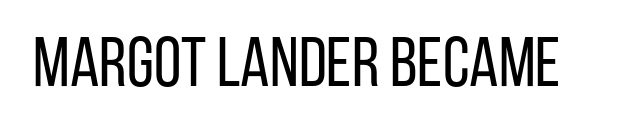
{"serif": "no", "italic": "no", "bold": "no", "weight": "regular", "width": "condensed", "stroke_contrast": "low", "x_height": "large", "monospaced": "no", "underline": "no", "letter_spacing": "normal", "letter_spacing_em": 0.0, "glyph_px": 70}
